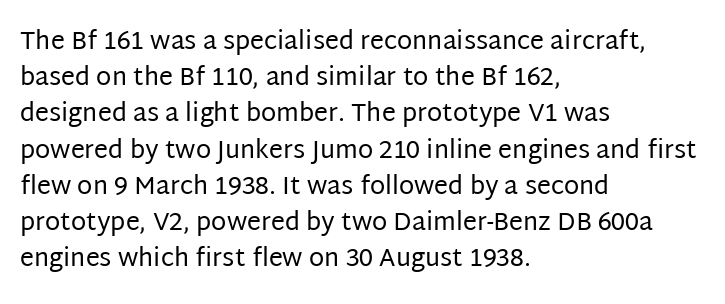
Q: Is the text bold? A: No.
Q: Is the text italic (slanted)? A: No, it is upright.
Q: Is the text underlined? A: No.
Q: How is the paragraph aligned? A: Left-aligned.
Q: Is the spacing between letters normal or unusually wide? A: Normal.
Q: Is the spacing between lines tight, normal or loose? A: Normal.
